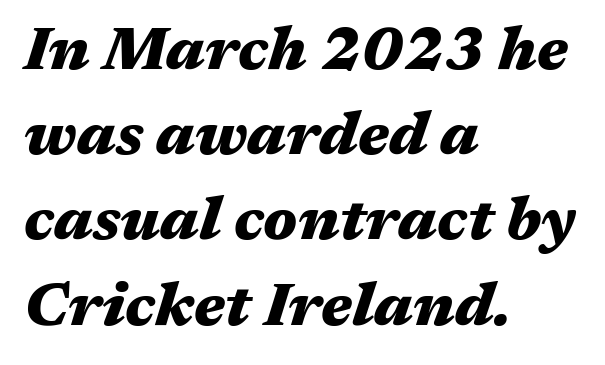
Q: Is the text bold? A: Yes.
Q: Is the text italic (slanted)? A: Yes, it leans right by about 17 degrees.
Q: Is the text underlined? A: No.
Q: How is the paragraph aligned? A: Left-aligned.
Q: Is the spacing between letters normal or unusually wide? A: Normal.
Q: Is the spacing between lines tight, normal or loose? A: Normal.
Q: Width (condensed, normal, or wide)? A: Wide.
Q: Stroke contrast? A: Medium.
Q: x-height? A: Medium.
Q: Monospaced? A: No.
